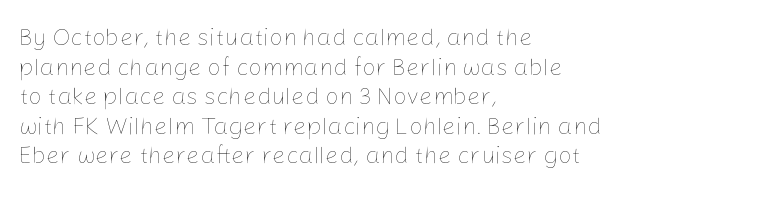
Q: Is the text bold? A: No.
Q: Is the text italic (slanted)? A: No, it is upright.
Q: Is the text underlined? A: No.
Q: How is the paragraph aligned? A: Left-aligned.
Q: Is the spacing between letters normal or unusually wide? A: Normal.
